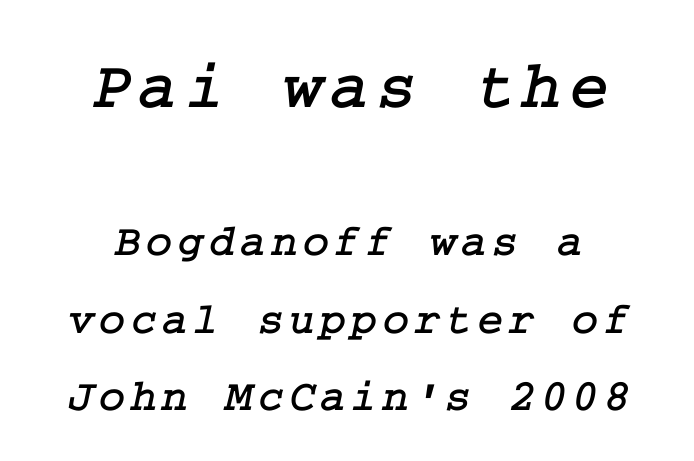
Every row of glyphs is offset so its center matches the block's center. The rendering shows small feet on the letterforms — a serif design. Here the first block reads like a headline and the second like body copy. The string is rendered with underlining switched off.
